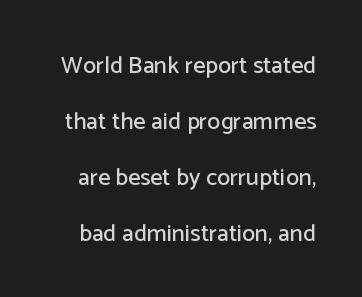
{"italic": "no", "underline": "no", "line_spacing": "loose", "line_spacing_ratio": 2.33, "letter_spacing": "normal", "letter_spacing_em": 0.0, "glyph_px": 24}
